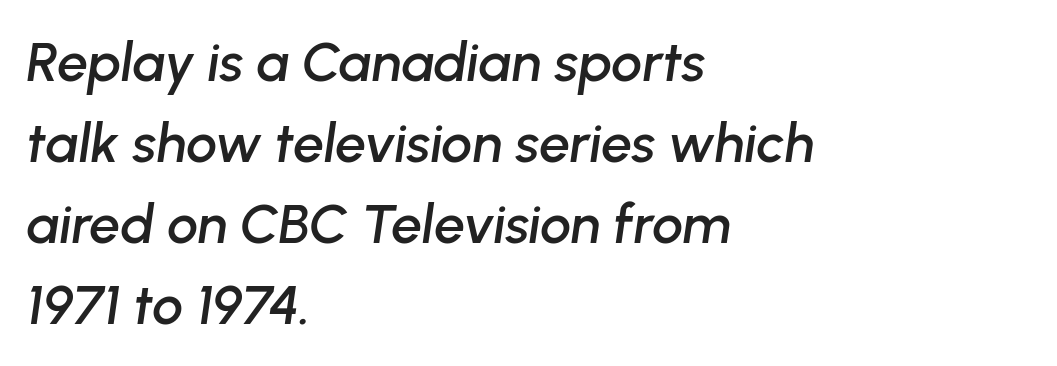
{"italic": "yes", "lean": "right", "slant_degrees": 8, "width": "normal", "stroke_contrast": "low", "x_height": "medium", "monospaced": "no", "underline": "no", "align": "left", "line_spacing": "normal", "line_spacing_ratio": 1.47, "letter_spacing": "normal", "letter_spacing_em": 0.0, "glyph_px": 55}
